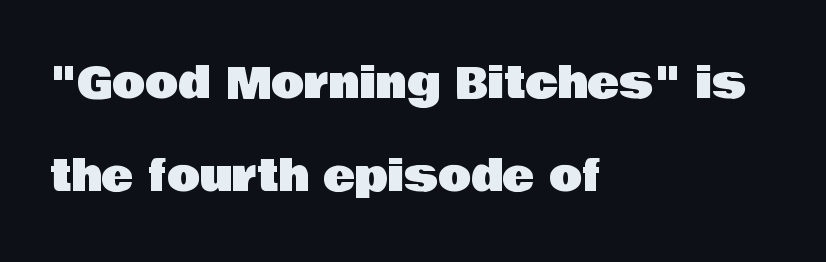
No extra tracking has been applied to these lines. Rows of type keep a wide berth in the vertical direction. Font category for this specimen: sans-serif. This rendering uses left alignment, leaving the right contour irregular. The words here are not underlined.
